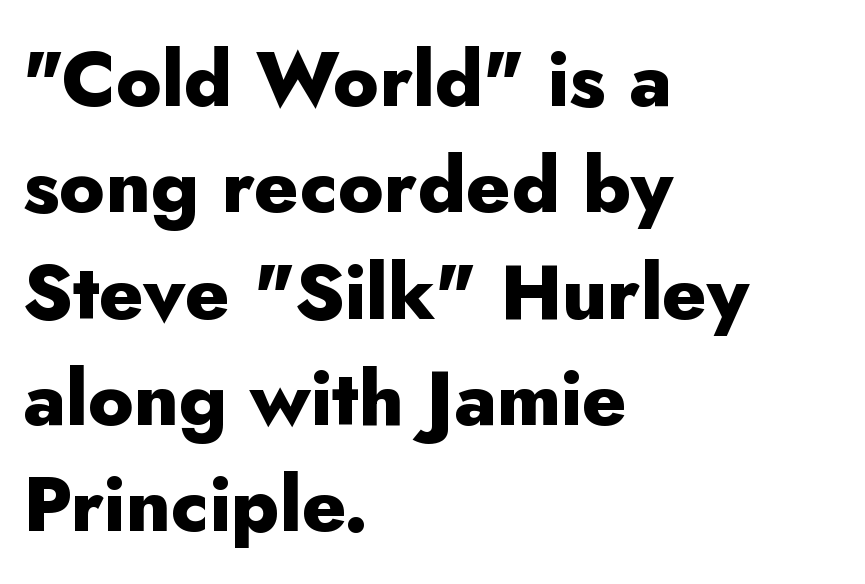
{"serif": "no", "italic": "no", "bold": "yes", "weight": "heavy", "width": "normal", "stroke_contrast": "low", "x_height": "small", "monospaced": "no", "underline": "no", "align": "left", "line_spacing": "normal", "line_spacing_ratio": 1.38, "letter_spacing": "normal", "letter_spacing_em": 0.0, "glyph_px": 77}
